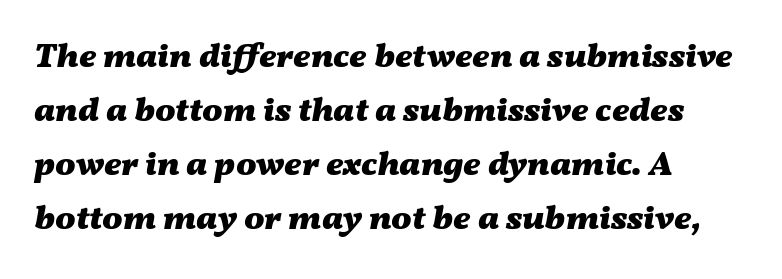
The image shows 34 px heavy, wide type, italic (leaning right); set left-aligned, normal line spacing (1.59x), normal letter spacing, not underlined; medium stroke contrast and a medium x-height.
